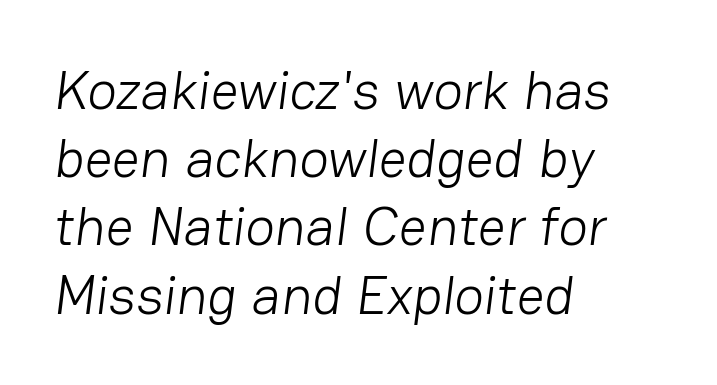
{"serif": "no", "bold": "no", "weight": "light", "width": "normal", "stroke_contrast": "low", "x_height": "medium", "monospaced": "no", "underline": "no", "align": "left", "line_spacing_ratio": 1.24, "letter_spacing": "normal", "letter_spacing_em": 0.0, "glyph_px": 55}
